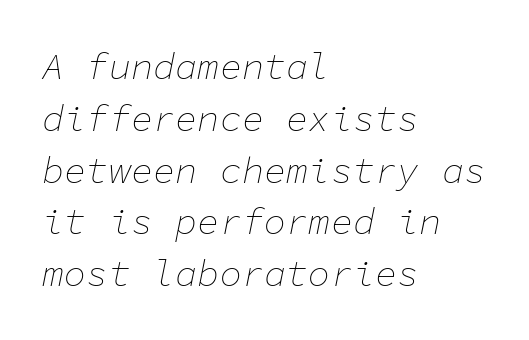
The image shows 37 px thin type, italic (leaning right), monospaced; set left-aligned, normal line spacing (1.4x), normal letter spacing, not underlined; low stroke contrast and a medium x-height.
